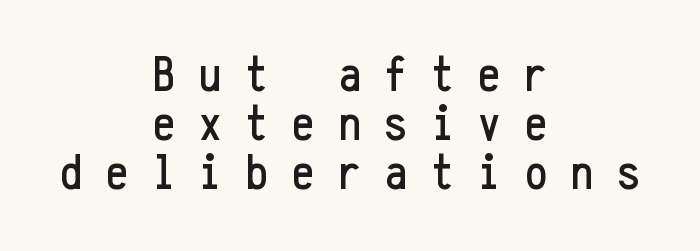
{"serif": "no", "italic": "no", "width": "condensed", "stroke_contrast": "low", "x_height": "medium", "monospaced": "yes", "underline": "no", "align": "center", "line_spacing": "tight", "line_spacing_ratio": 0.98, "letter_spacing": "wide", "letter_spacing_em": 0.48, "glyph_px": 50}
